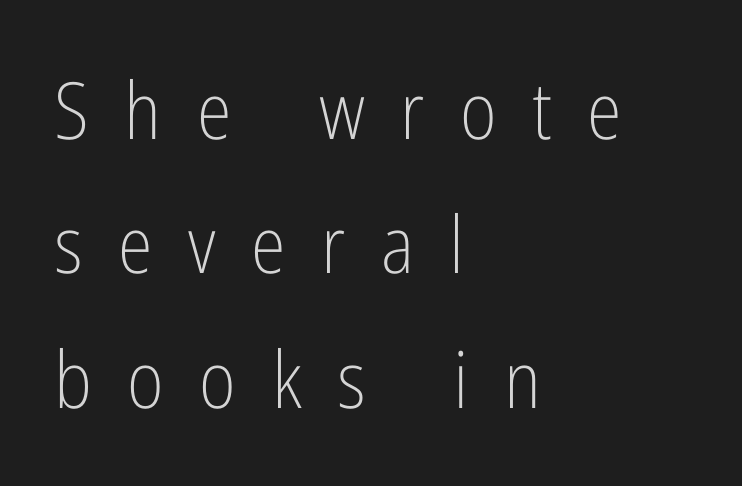
The image shows 79 px light, condensed sans-serif type, upright; set left-aligned, normal line spacing (1.7x), unusually wide letter spacing (+0.45 em), not underlined; low stroke contrast and a medium x-height.
